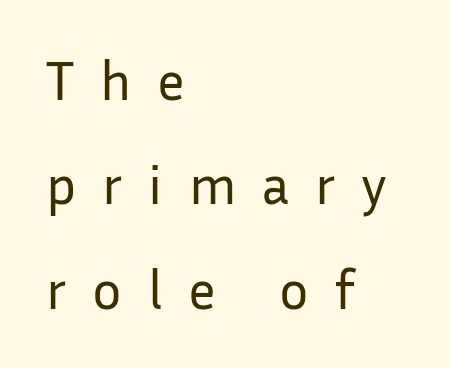
{"serif": "no", "italic": "no", "bold": "no", "weight": "regular", "width": "normal", "stroke_contrast": "low", "x_height": "medium", "monospaced": "no", "underline": "no", "align": "left", "line_spacing": "loose", "line_spacing_ratio": 1.9, "letter_spacing": "wide", "letter_spacing_em": 0.47, "glyph_px": 55}
